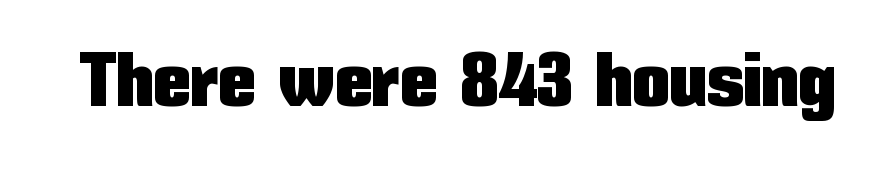
The image shows 75 px condensed sans-serif type, upright; set normal letter spacing, not underlined; low stroke contrast and a medium x-height.
